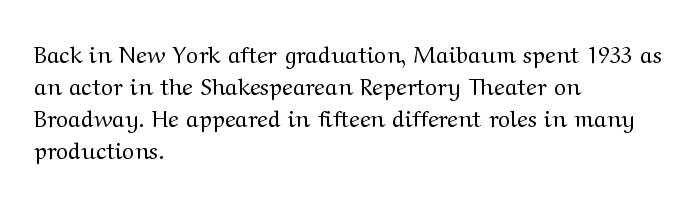
Q: Is the text bold? A: No.
Q: Is the text italic (slanted)? A: No, it is upright.
Q: Is the text underlined? A: No.
Q: How is the paragraph aligned? A: Left-aligned.
Q: Is the spacing between letters normal or unusually wide? A: Normal.
Q: Is the spacing between lines tight, normal or loose? A: Normal.
